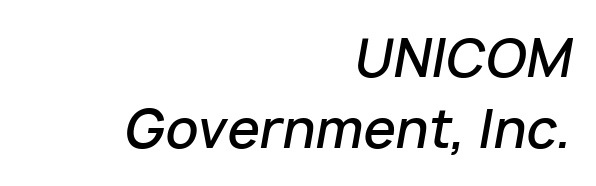
This is oblique type, the kind used for emphasis or titles. This sample has the flowing, uneven cadence of proportional lettering. One glance says typical: line gaps are just what's usual. These lines keep a tight, regular rhythm from letter to letter. Quick note: underline off. These lines are set flush right with a ragged left edge.
